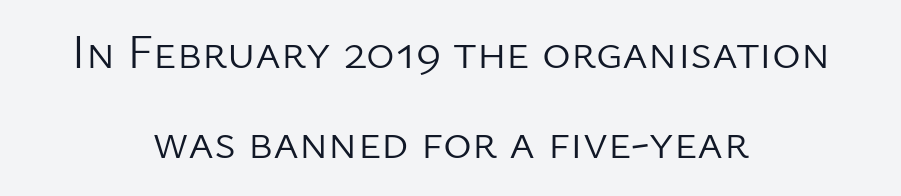
Descenders hang freely into open space. A typesetter would label this face a sans. This sample is center-justified, so both line endings float freely. Honestly, the letter spacing is just normal — you wouldn't notice it.
